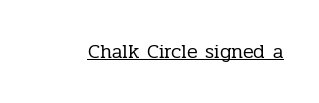
The image shows 20 px text type, upright; set normal letter spacing, underlined.
